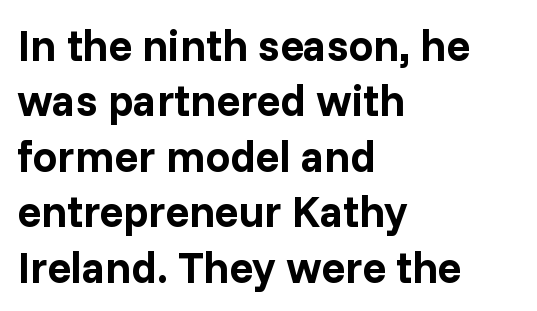
The image shows 44 px bold sans-serif type, upright; set left-aligned, normal line spacing (1.26x), normal letter spacing, not underlined; low stroke contrast and a medium x-height.
